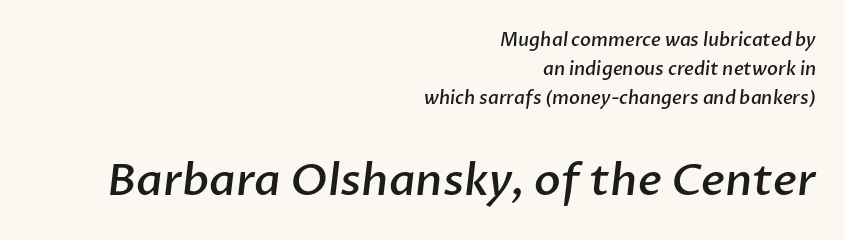
The image shows 44 px semibold sans-serif type; set right-aligned, normal line spacing (1.62x), normal letter spacing, not underlined; the second (bottom) block is 2.44x larger; low stroke contrast and a medium x-height.
